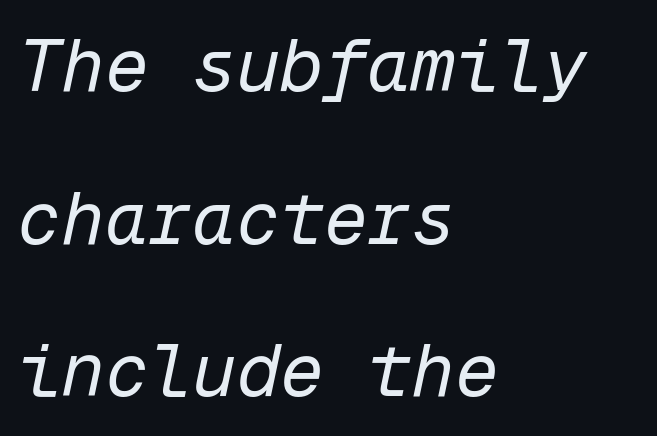
Quick note: interline space is abundant. A typesetter would call this zero additional tracking. Is the type slanted? Yes — the strokes lean at a clear angle. Spacing verdict: monospaced, one width for all characters. The lines in this sample share a left origin and differ only in where they stop.
